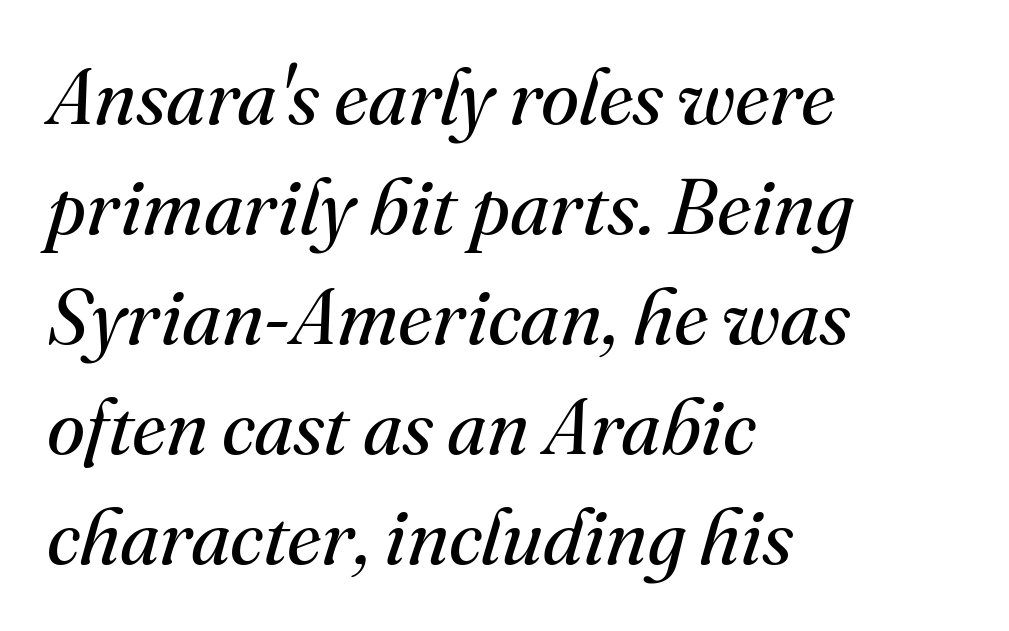
{"serif": "yes", "italic": "yes", "lean": "right", "slant_degrees": 16, "bold": "no", "weight": "regular", "width": "normal", "stroke_contrast": "medium", "x_height": "small", "monospaced": "no", "underline": "no", "align": "left", "line_spacing": "normal", "line_spacing_ratio": 1.41, "letter_spacing": "normal", "letter_spacing_em": 0.0, "glyph_px": 78}
